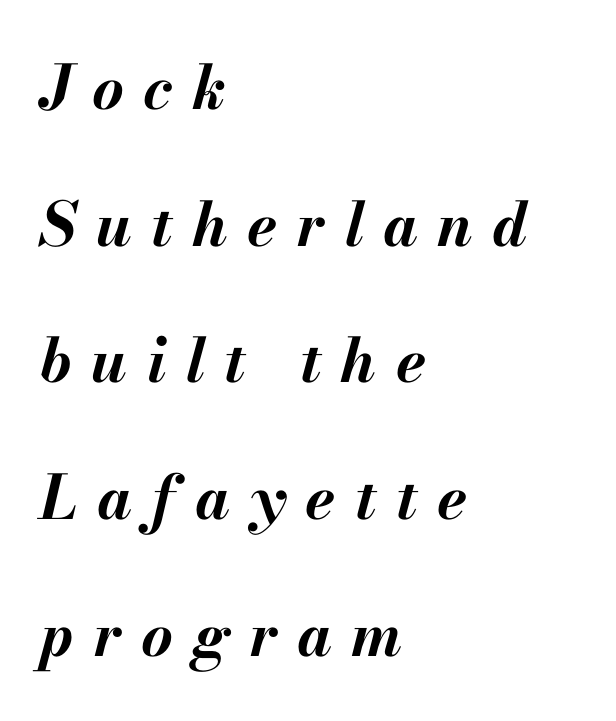
{"italic": "yes", "lean": "right", "slant_degrees": 13, "bold": "yes", "weight": "bold", "width": "normal", "stroke_contrast": "medium", "x_height": "small", "monospaced": "no", "underline": "no", "align": "left", "line_spacing": "loose", "line_spacing_ratio": 2.24, "letter_spacing": "wide", "letter_spacing_em": 0.32, "glyph_px": 61}
